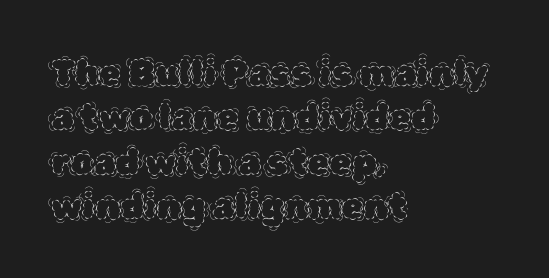
The image shows 36 px thin type, upright; set left-aligned, line spacing 1.23x, normal letter spacing, not underlined; a large x-height.
